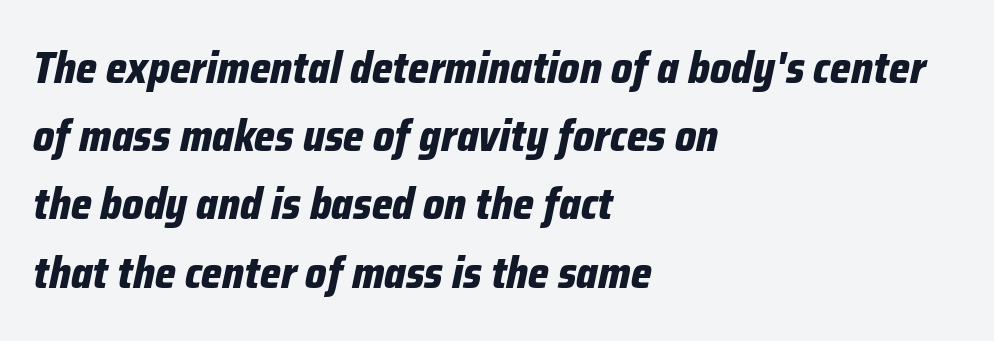
{"italic": "yes", "lean": "right", "slant_degrees": 12, "bold": "yes", "weight": "bold", "width": "condensed", "stroke_contrast": "low", "x_height": "medium", "monospaced": "no", "underline": "no", "align": "left", "line_spacing": "normal", "line_spacing_ratio": 1.55, "letter_spacing": "normal", "letter_spacing_em": 0.0, "glyph_px": 44}
